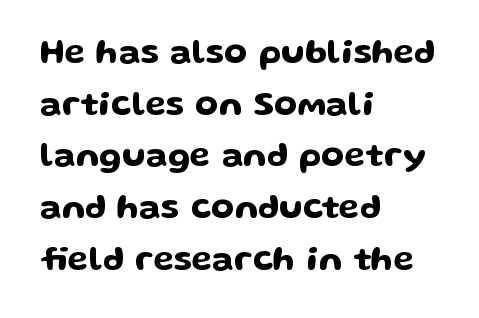
The image shows 34 px wide sans-serif type, upright; set left-aligned, normal line spacing (1.52x), normal letter spacing, not underlined; low stroke contrast and a medium x-height.
